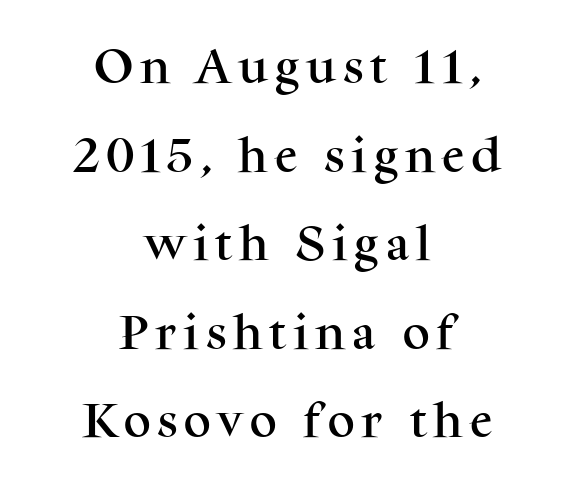
{"serif": "yes", "italic": "no", "width": "normal", "stroke_contrast": "medium", "x_height": "medium", "monospaced": "no", "underline": "no", "align": "center", "line_spacing": "loose", "line_spacing_ratio": 2.33, "glyph_px": 38}
